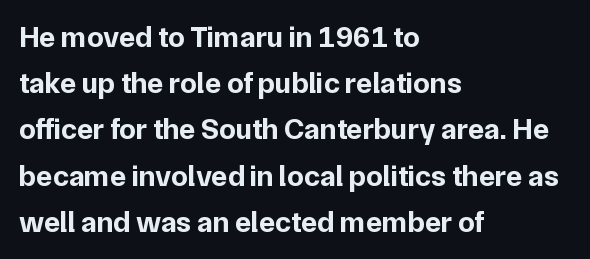
{"serif": "no", "italic": "no", "bold": "yes", "weight": "bold", "width": "normal", "stroke_contrast": "low", "x_height": "medium", "monospaced": "no", "underline": "no", "align": "left", "line_spacing": "normal", "line_spacing_ratio": 1.54, "letter_spacing": "normal", "letter_spacing_em": 0.0, "glyph_px": 30}
